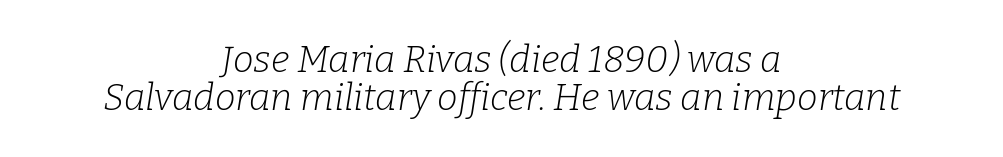
{"serif": "yes", "italic": "yes", "lean": "right", "slant_degrees": 9, "bold": "no", "weight": "light", "width": "normal", "stroke_contrast": "low", "x_height": "medium", "monospaced": "no", "underline": "no", "align": "center", "line_spacing": "tight", "line_spacing_ratio": 1.02, "letter_spacing": "normal", "letter_spacing_em": 0.0, "glyph_px": 37}
